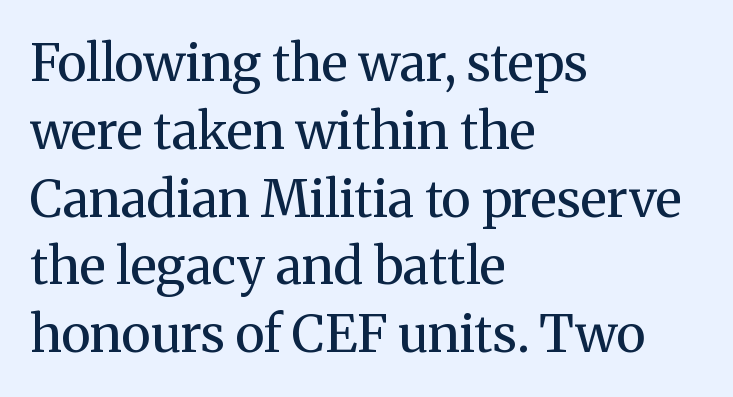
The image shows 51 px regular-weight serif type, upright; set left-aligned, normal line spacing (1.33x), normal letter spacing, not underlined; medium stroke contrast and a medium x-height.
